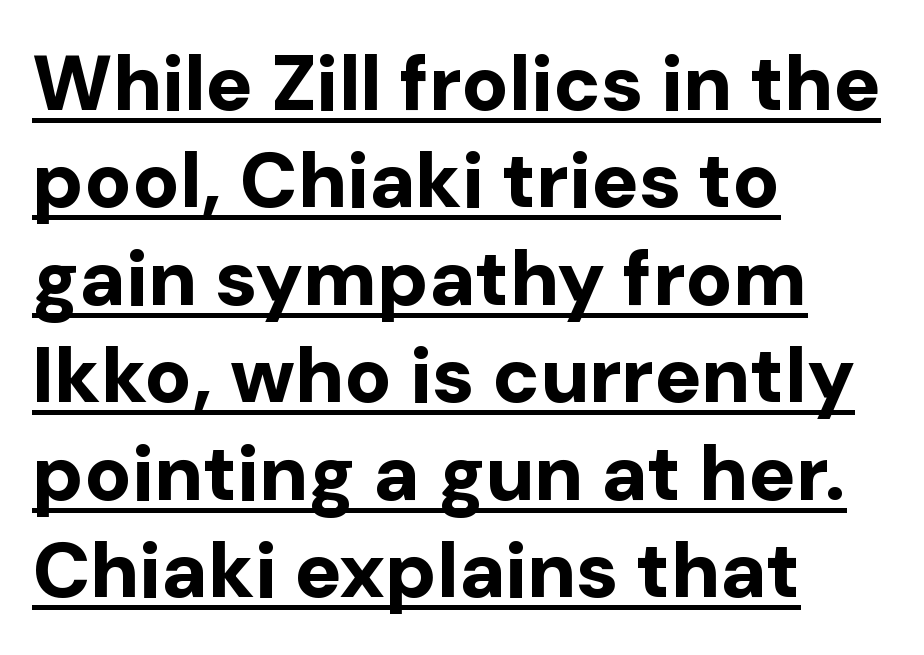
Every row of glyphs begins at an identical x-position on the left. Quick note: underline on. Weight: bold. Character widths vary here, with narrow letters taking less room than wide ones. The lettering holds an erect, upright posture throughout.
